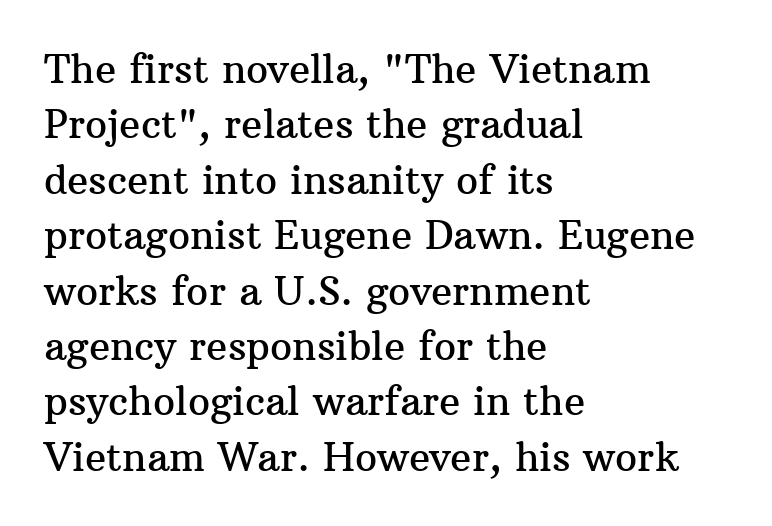
{"serif": "yes", "italic": "no", "width": "normal", "stroke_contrast": "medium", "x_height": "medium", "monospaced": "no", "underline": "no", "align": "left", "line_spacing": "normal", "line_spacing_ratio": 1.42, "letter_spacing": "normal", "letter_spacing_em": 0.0, "glyph_px": 39}
